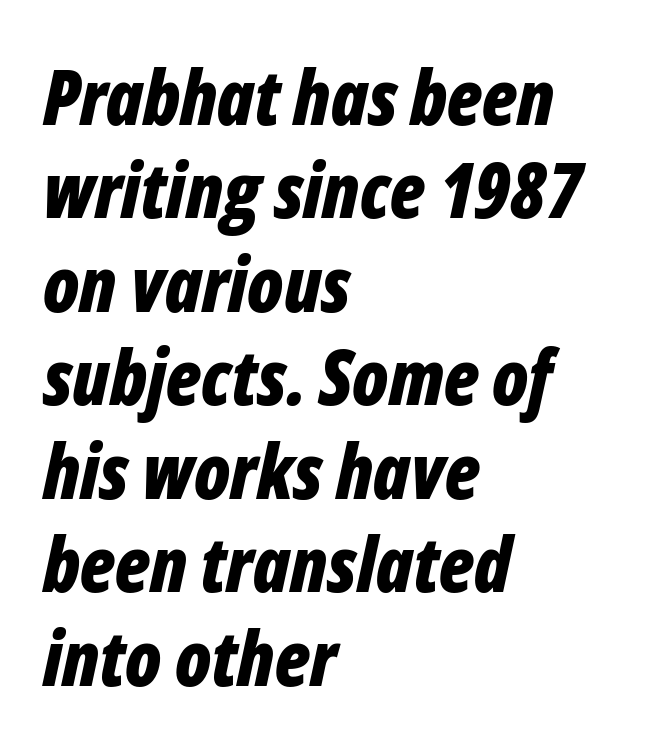
{"italic": "yes", "lean": "right", "slant_degrees": 12, "bold": "yes", "weight": "bold", "width": "condensed", "stroke_contrast": "low", "x_height": "medium", "monospaced": "no", "underline": "no", "align": "left", "line_spacing_ratio": 1.23, "letter_spacing": "normal", "letter_spacing_em": 0.0, "glyph_px": 76}
